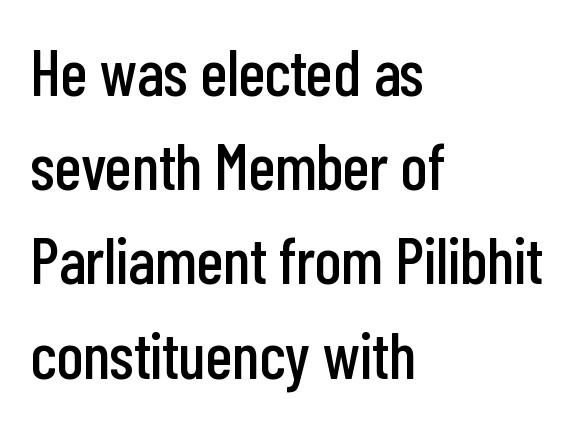
You could not count columns in this text — the font is proportionally spaced. This sample keeps an unexceptional amount of space between lines. In terms of letterform style, serifs are entirely absent. The typography opts for an upright posture over an oblique one. This rendering uses left alignment, leaving the right contour irregular. Descenders are the only things crossing below the line.
